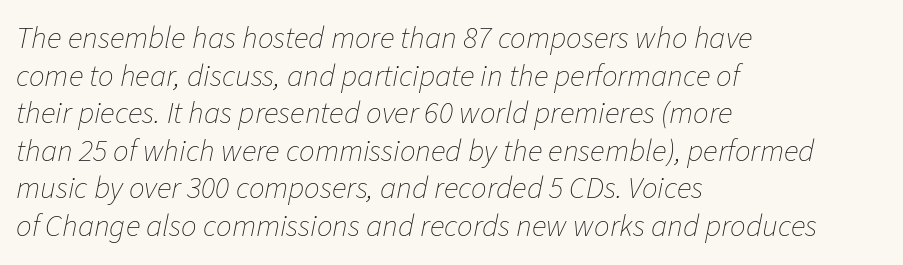
The image shows 31 px thin type, italic (leaning right); set left-aligned, line spacing 1.21x, normal letter spacing, not underlined; low stroke contrast and a medium x-height.
